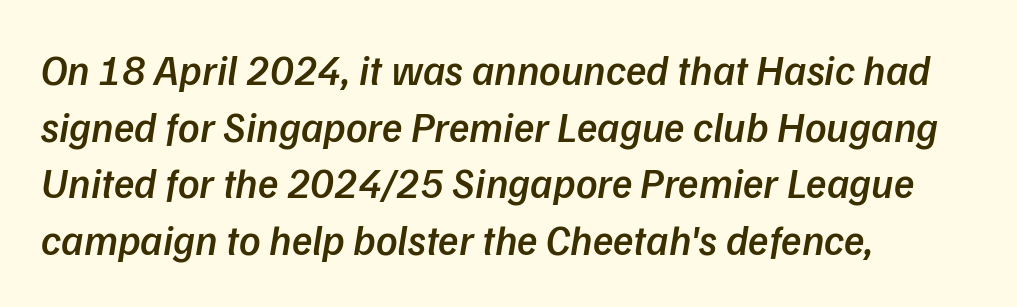
Q: Is the text bold? A: Semi-bold.
Q: Is the text italic (slanted)? A: Yes, it leans right by about 9 degrees.
Q: Is the text underlined? A: No.
Q: How is the paragraph aligned? A: Left-aligned.
Q: Is the spacing between letters normal or unusually wide? A: Normal.
Q: Is the spacing between lines tight, normal or loose? A: Normal.
Q: Width (condensed, normal, or wide)? A: Normal.
Q: Stroke contrast? A: Low.
Q: x-height? A: Medium.
Q: Monospaced? A: No.
